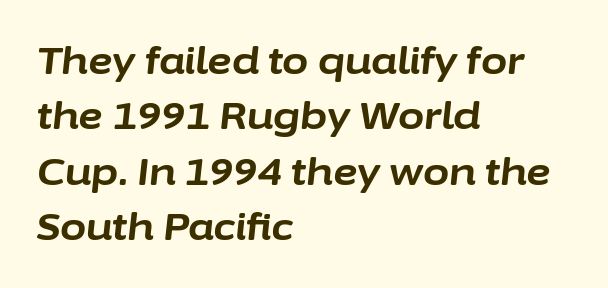
{"italic": "yes", "lean": "right", "slant_degrees": 6, "bold": "yes", "weight": "bold", "width": "normal", "stroke_contrast": "low", "x_height": "medium", "monospaced": "no", "underline": "no", "align": "left", "line_spacing": "normal", "line_spacing_ratio": 1.46, "letter_spacing": "normal", "letter_spacing_em": 0.0, "glyph_px": 38}
